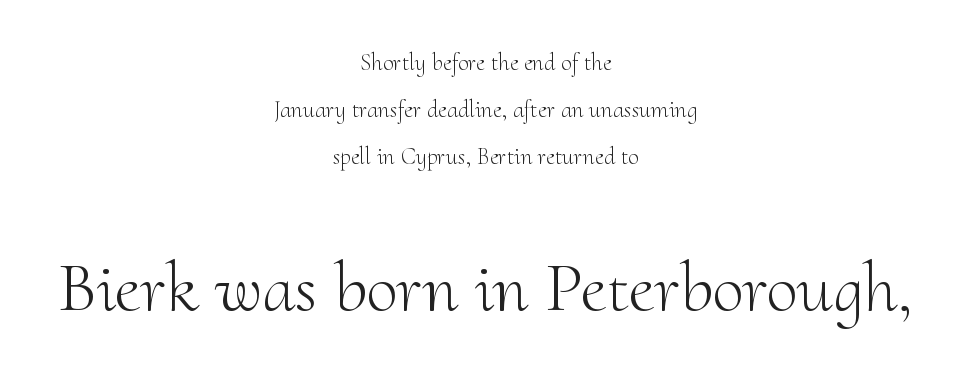
Q: Is the text bold? A: No.
Q: Is the text italic (slanted)? A: No, it is upright.
Q: Is the typeface a serif or a sans-serif typeface? A: Serif.
Q: Is the text underlined? A: No.
Q: How is the paragraph aligned? A: Centered.
Q: Is the spacing between letters normal or unusually wide? A: Normal.
Q: Is the spacing between lines tight, normal or loose? A: Loose.
Q: Which block of text is set in a larger size, the first (top) or the second (bottom)? A: The second (bottom) one.
Q: Width (condensed, normal, or wide)? A: Normal.
Q: Stroke contrast? A: Medium.
Q: x-height? A: Small.
Q: Monospaced? A: No.
